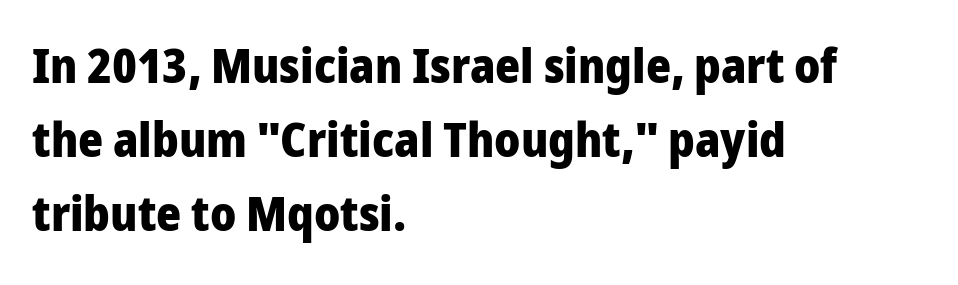
The image shows 48 px heavy sans-serif type, upright; set left-aligned, normal line spacing (1.54x), normal letter spacing, not underlined; low stroke contrast and a medium x-height.
